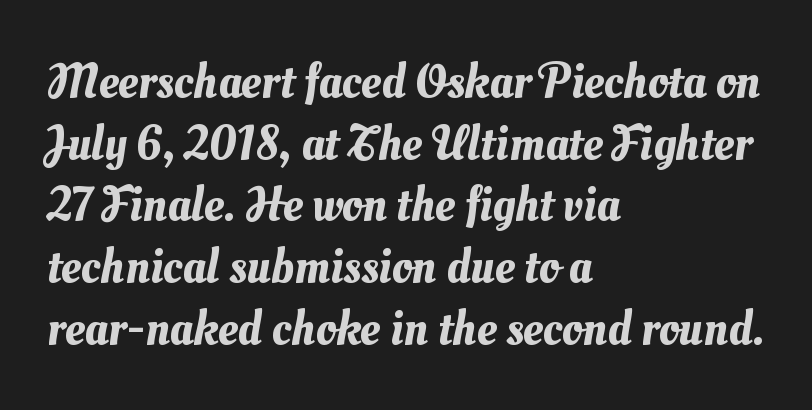
Q: Is the text underlined? A: No.
Q: How is the paragraph aligned? A: Left-aligned.
Q: Is the spacing between letters normal or unusually wide? A: Normal.
Q: Is the spacing between lines tight, normal or loose? A: Normal.
Q: Width (condensed, normal, or wide)? A: Normal.
Q: Stroke contrast? A: Medium.
Q: x-height? A: Small.
Q: Monospaced? A: No.
